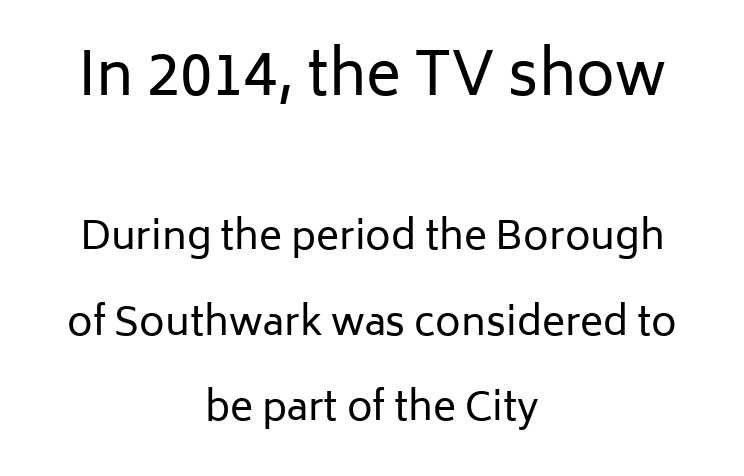
Q: Is the text bold? A: No.
Q: Is the text italic (slanted)? A: No, it is upright.
Q: Is the typeface a serif or a sans-serif typeface? A: Sans-serif.
Q: Is the text underlined? A: No.
Q: How is the paragraph aligned? A: Centered.
Q: Is the spacing between letters normal or unusually wide? A: Normal.
Q: Is the spacing between lines tight, normal or loose? A: Loose.
Q: Which block of text is set in a larger size, the first (top) or the second (bottom)? A: The first (top) one.
Q: Width (condensed, normal, or wide)? A: Normal.
Q: Stroke contrast? A: Low.
Q: x-height? A: Medium.
Q: Monospaced? A: No.
